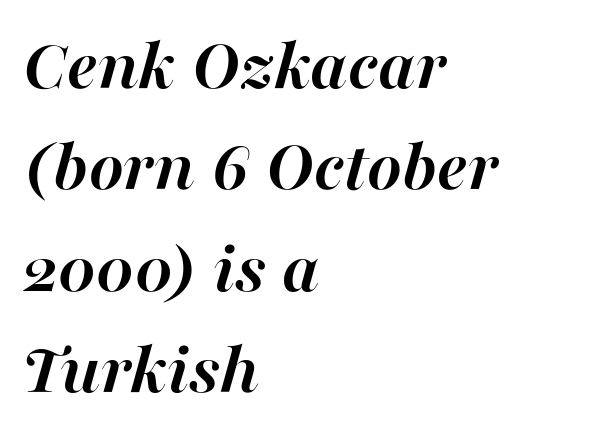
{"italic": "yes", "lean": "right", "slant_degrees": 16, "bold": "yes", "weight": "semibold", "width": "normal", "stroke_contrast": "high", "x_height": "medium", "monospaced": "no", "underline": "no", "align": "left", "line_spacing": "normal", "line_spacing_ratio": 1.37, "letter_spacing": "normal", "letter_spacing_em": 0.0, "glyph_px": 74}
